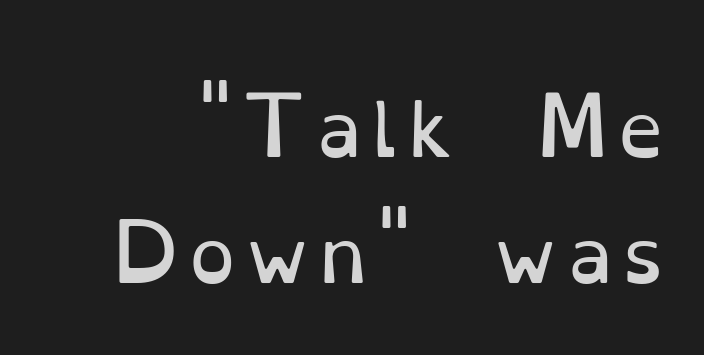
The image shows 75 px regular-weight serif type, upright; set normal line spacing (1.68x), not underlined; low stroke contrast and a small x-height.
